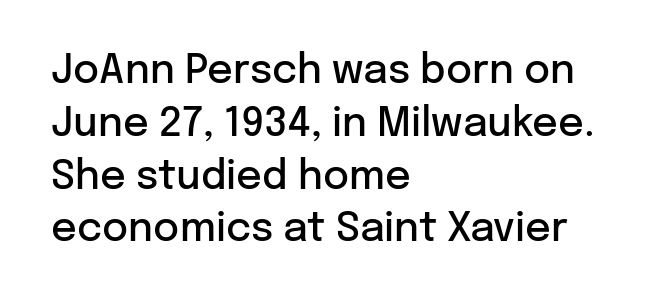
Q: Is the text bold? A: Semi-bold.
Q: Is the text italic (slanted)? A: No, it is upright.
Q: Is the typeface a serif or a sans-serif typeface? A: Sans-serif.
Q: Is the text underlined? A: No.
Q: How is the paragraph aligned? A: Left-aligned.
Q: Is the spacing between letters normal or unusually wide? A: Normal.
Q: Is the spacing between lines tight, normal or loose? A: Normal.
Q: Width (condensed, normal, or wide)? A: Normal.
Q: Stroke contrast? A: Low.
Q: x-height? A: Medium.
Q: Monospaced? A: No.
